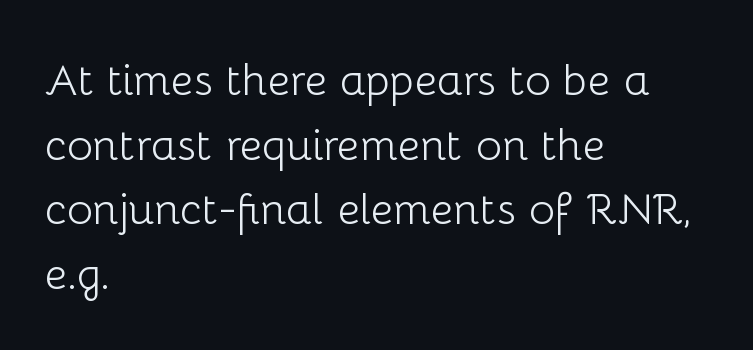
Q: Is the text bold? A: No.
Q: Is the text italic (slanted)? A: No, it is upright.
Q: Is the typeface a serif or a sans-serif typeface? A: Sans-serif.
Q: Is the text underlined? A: No.
Q: How is the paragraph aligned? A: Left-aligned.
Q: Is the spacing between letters normal or unusually wide? A: Normal.
Q: Is the spacing between lines tight, normal or loose? A: Normal.
Q: Width (condensed, normal, or wide)? A: Normal.
Q: Stroke contrast? A: Low.
Q: x-height? A: Medium.
Q: Monospaced? A: No.
